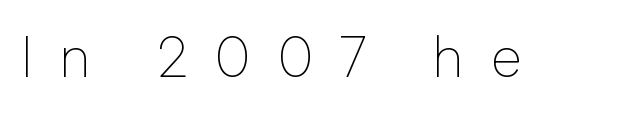
{"serif": "no", "italic": "no", "bold": "no", "weight": "thin", "width": "normal", "stroke_contrast": "low", "x_height": "medium", "monospaced": "no", "underline": "no", "letter_spacing": "wide", "letter_spacing_em": 0.46, "glyph_px": 57}
